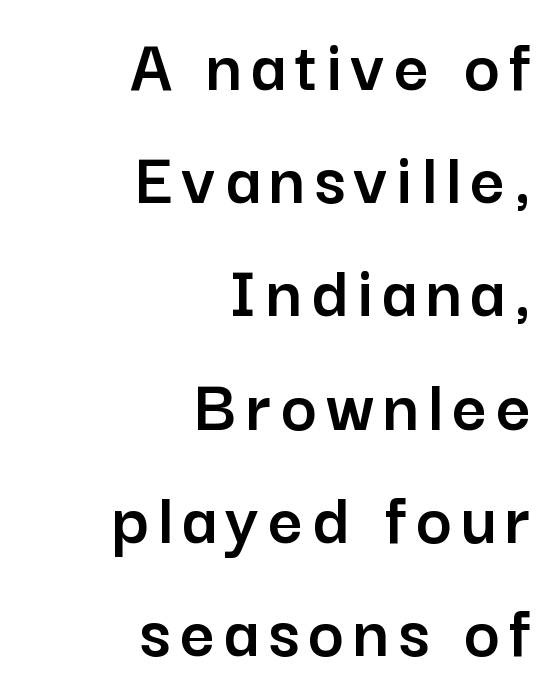
This sample has the flowing, uneven cadence of proportional lettering. Italic: no, the glyphs are upright roman. The paragraph shown leans on its right margin. This block has exactly the height ordinary leading produces. Classification — sans serif. Has an underline been added? It has not.
